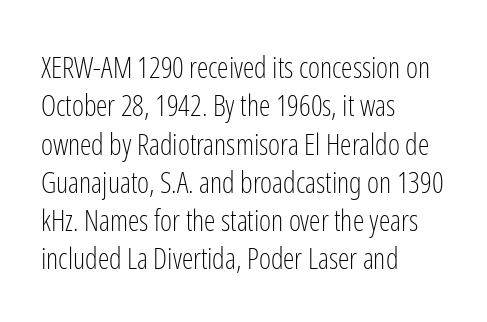
The image shows 29 px light, condensed sans-serif type, upright; set left-aligned, normal line spacing (1.32x), normal letter spacing, not underlined; low stroke contrast and a medium x-height.
